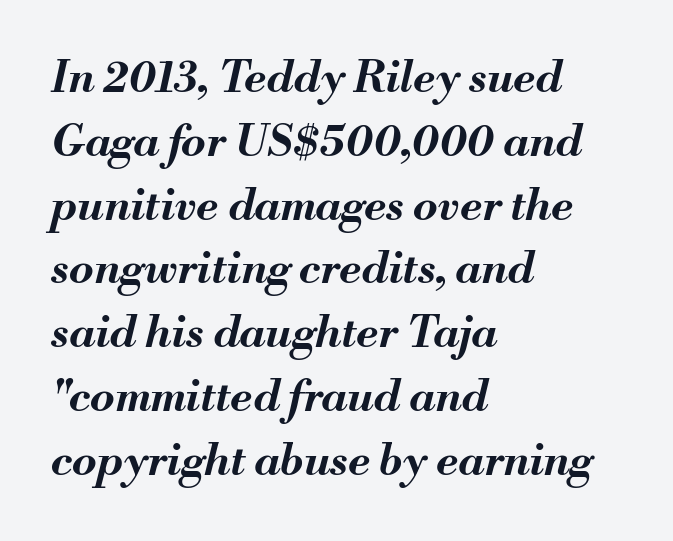
Standard letterfit; no display-style spreading of the glyphs. The rendering anchors every line to the left-hand side. The rendering uses a bold face; every stroke is thick and dark. Does the leading feel generous? No, just average.
